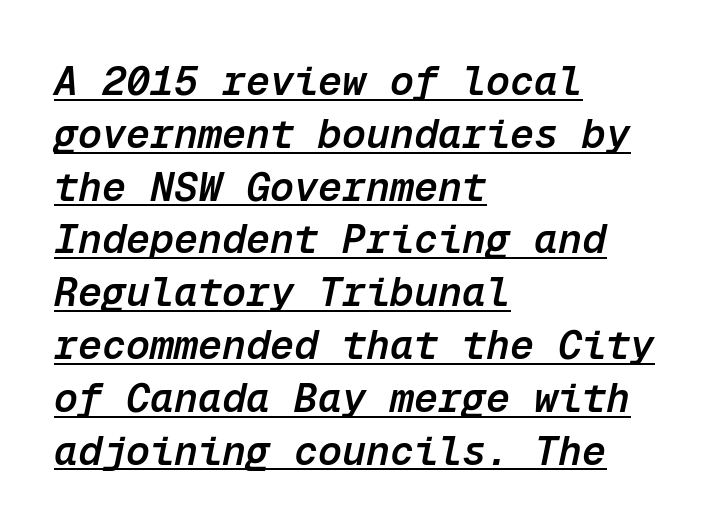
Underlining? Definitely there. Strokes here are thickened, but only to semibold level. The typesetter chose a ragged-right arrangement here. Words appear dense and cohesive because spacing is normal. The passage shown is typed in a monospace face where columns stay perfectly aligned.
